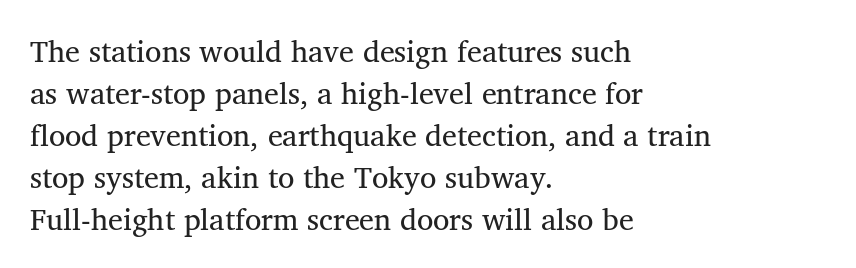
The image shows 30 px serif type, upright; set left-aligned, normal line spacing (1.4x), normal letter spacing, not underlined; medium stroke contrast and a medium x-height.
